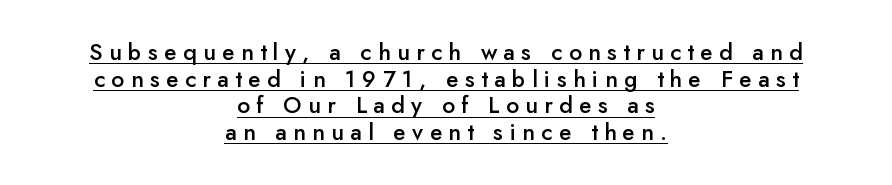
{"italic": "no", "bold": "semi", "underline": "yes", "align": "center", "line_spacing_ratio": 1.16, "letter_spacing": "wide", "letter_spacing_em": 0.28, "glyph_px": 23}
